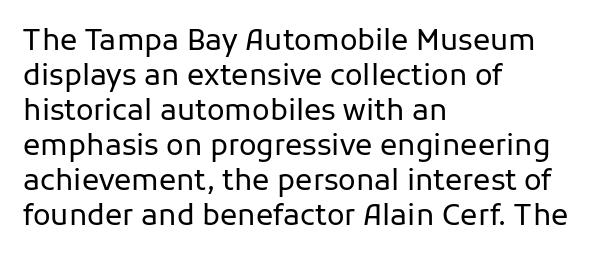
A bare baseline throughout the passage. The face used here is a sans, in the tradition of grotesques and geometrics. The letters advance in unequal steps, a hallmark of proportional type. Unlike italic type, these characters show no tilt at all. These lines stack with their left ends in a neat column.
